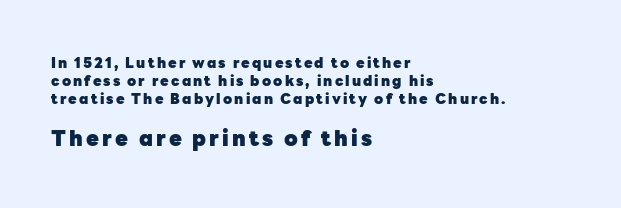
Q: Is the text bold? A: Yes.
Q: Is the text italic (slanted)? A: No, it is upright.
Q: Is the text underlined? A: No.
Q: How is the paragraph aligned? A: Left-aligned.
Q: Is the spacing between lines tight, normal or loose? A: Normal.
Q: Which block of text is set in a larger size, the first (top) or the second (bottom)? A: The second (bottom) one.
